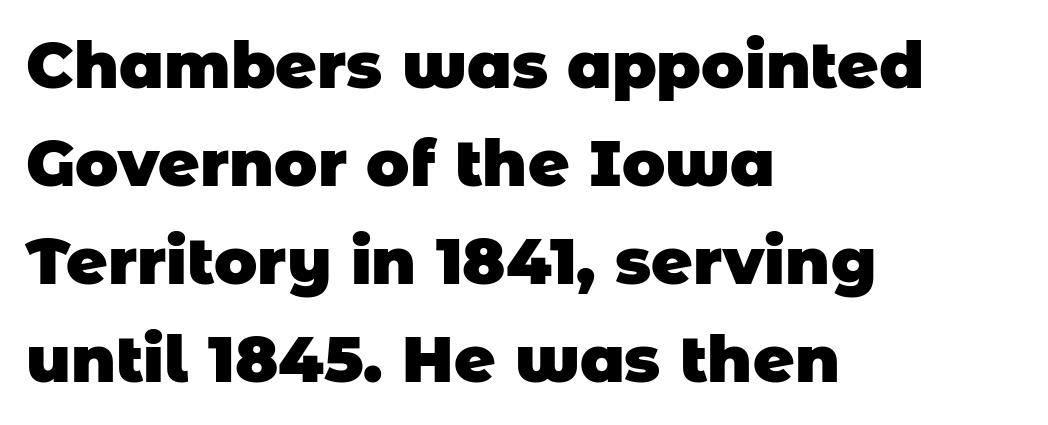
Q: Is the text bold? A: Yes.
Q: Is the typeface a serif or a sans-serif typeface? A: Sans-serif.
Q: Is the text underlined? A: No.
Q: How is the paragraph aligned? A: Left-aligned.
Q: Is the spacing between letters normal or unusually wide? A: Normal.
Q: Is the spacing between lines tight, normal or loose? A: Normal.
Q: Width (condensed, normal, or wide)? A: Normal.
Q: Stroke contrast? A: Low.
Q: x-height? A: Large.
Q: Monospaced? A: No.
